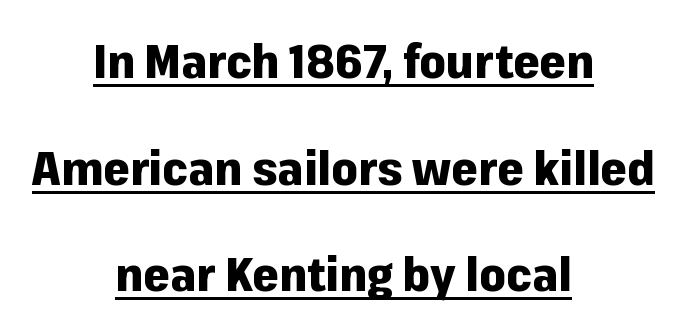
No italicization has been applied; the sample stays upright. This sample has the flowing, uneven cadence of proportional lettering. The specimen includes a rule beneath the text block's lines. Set as a true bold cut, around the 700 mark.
